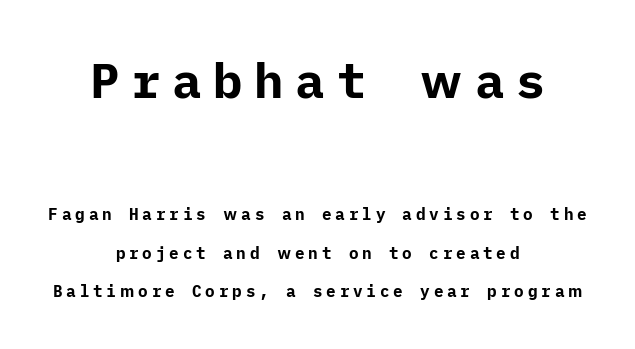
The foot of each line stays bare and open. Regarding leading, the lines here are spaced well apart. Typographically, this falls in the sans-serif category. The rendering shrinks the type as you move from the upper chunk to the lower. The typesetter chose a symmetrical, centered arrangement here. Here the glyphs are tracked loosely, breaking word shapes into spaced letters.
